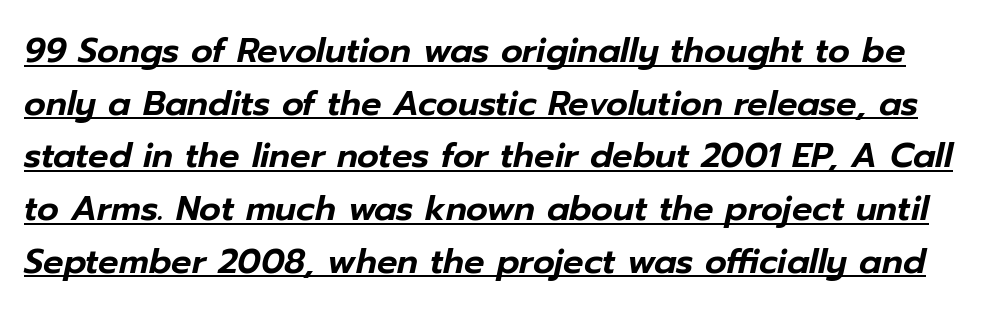
The image shows 34 px text type, italic (leaning right); set normal line spacing (1.55x), normal letter spacing, underlined; low stroke contrast and a medium x-height.
